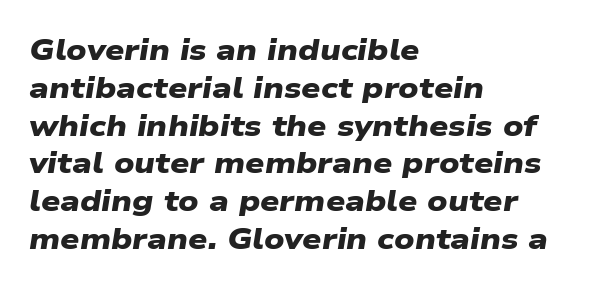
{"serif": "no", "bold": "yes", "weight": "heavy", "width": "wide", "stroke_contrast": "low", "x_height": "medium", "monospaced": "no", "underline": "no", "align": "left", "line_spacing": "normal", "line_spacing_ratio": 1.26, "letter_spacing": "normal", "letter_spacing_em": 0.0, "glyph_px": 30}
